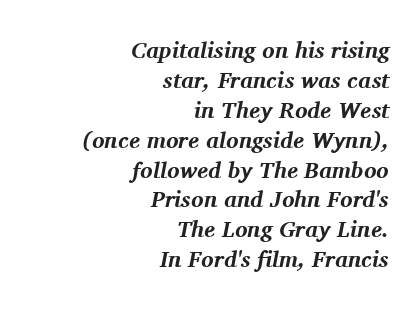
The image shows 23 px bold type, italic (leaning right); set right-aligned, normal line spacing (1.3x), normal letter spacing, not underlined.
